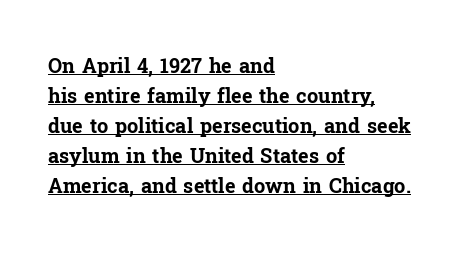
Q: Is the text bold? A: Yes.
Q: Is the text italic (slanted)? A: No, it is upright.
Q: Is the text underlined? A: Yes.
Q: How is the paragraph aligned? A: Left-aligned.
Q: Is the spacing between letters normal or unusually wide? A: Normal.
Q: Is the spacing between lines tight, normal or loose? A: Normal.
